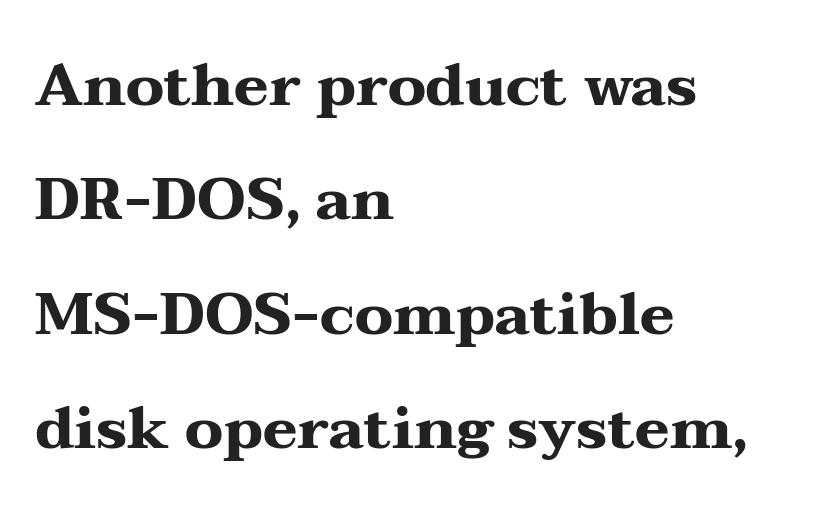
{"serif": "yes", "italic": "no", "bold": "yes", "weight": "heavy", "width": "wide", "stroke_contrast": "medium", "x_height": "medium", "monospaced": "no", "underline": "no", "align": "left", "line_spacing": "loose", "line_spacing_ratio": 1.94, "letter_spacing": "normal", "letter_spacing_em": 0.0, "glyph_px": 59}
